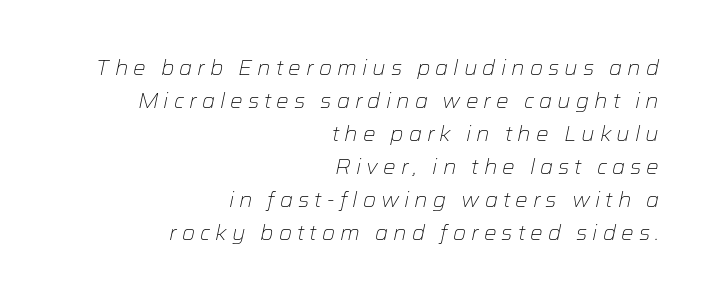
Plain, unruled lines of type. Rows of type keep a routine distance in the vertical direction. These lines have a slow, spaced-out rhythm from letter to letter. Horizontal alignment here is rightward, an uncommon choice for prose. There's an unmistakable incline to the writing here. The weight would be labelled regular, book, light, or lighter still.
